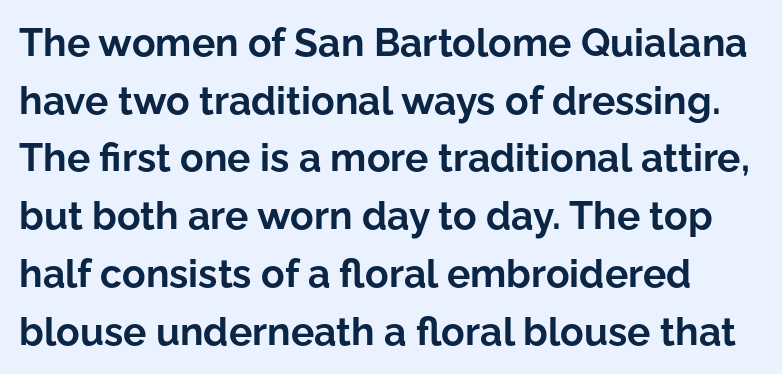
A typesetter would call this zero additional tracking. Weight: bold. Style check: upright. Compared with typical paragraphs, the rows here are spaced about the same.
